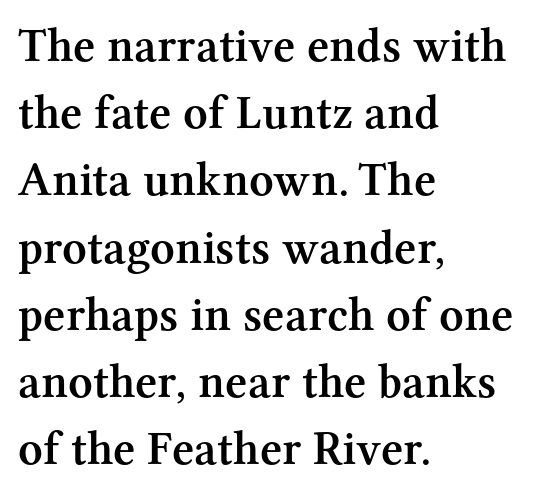
{"serif": "yes", "italic": "no", "bold": "semi", "weight": "semibold", "width": "normal", "stroke_contrast": "medium", "x_height": "medium", "monospaced": "no", "underline": "no", "align": "left", "line_spacing": "normal", "line_spacing_ratio": 1.4, "letter_spacing": "normal", "letter_spacing_em": 0.0, "glyph_px": 48}
